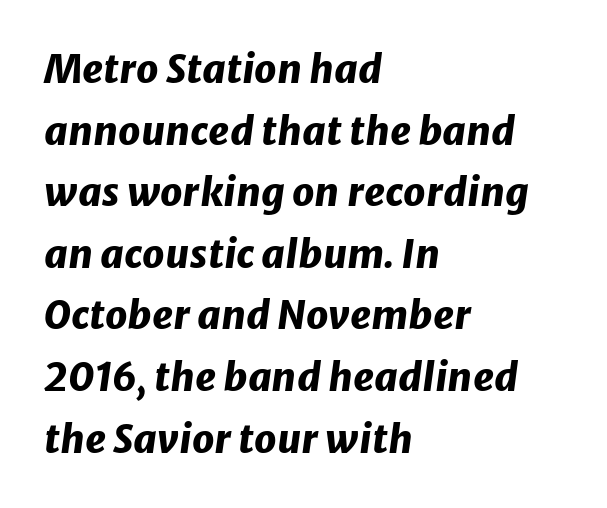
Words appear dense and cohesive because spacing is normal. Each line starts at the same left margin while the right side varies. The font is running at its bold setting. There's an unmistakable incline to the writing here. Note the varied advance widths — an 'i' is clearly narrower than an 'm'.
